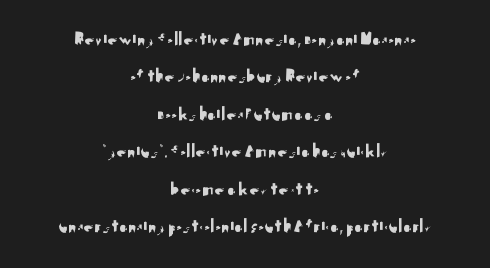
Q: Is the text italic (slanted)? A: No, it is upright.
Q: Is the text underlined? A: No.
Q: How is the paragraph aligned? A: Centered.
Q: Is the spacing between letters normal or unusually wide? A: Normal.
